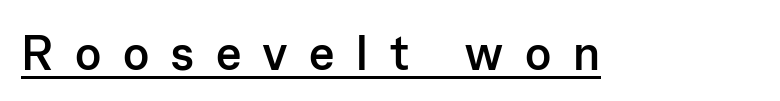
This rendering widens character spacing well past its baseline value. The passage shown is typed in a proportional face where columns would drift. Check the space under the baseline: a stroke is drawn there. Every letter is thick-stroked: bold, no question. Does the lettering tilt? It doesn't — this is upright. The type family on display is of the sans-serif kind.
